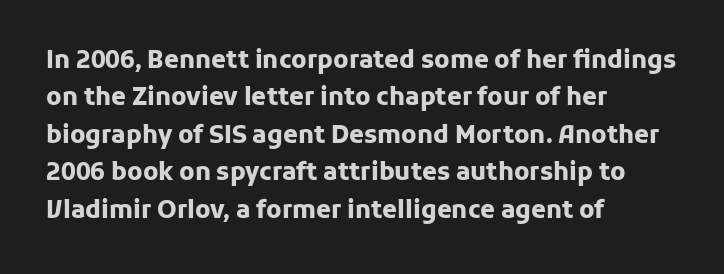
{"italic": "no", "bold": "yes", "underline": "no", "align": "left", "line_spacing": "normal", "line_spacing_ratio": 1.56, "letter_spacing": "normal", "letter_spacing_em": 0.0, "glyph_px": 24}
